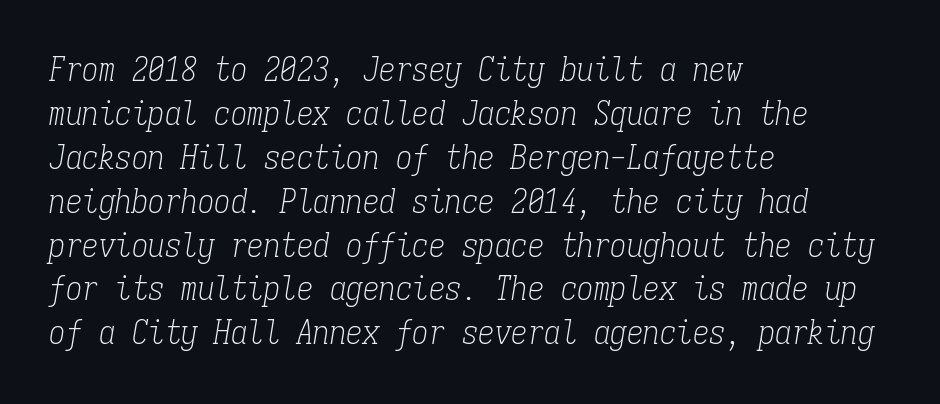
The image shows 33 px light, condensed serif type, italic (leaning right), monospaced; set left-aligned, normal line spacing (1.33x), normal letter spacing, not underlined; low stroke contrast and a medium x-height.
